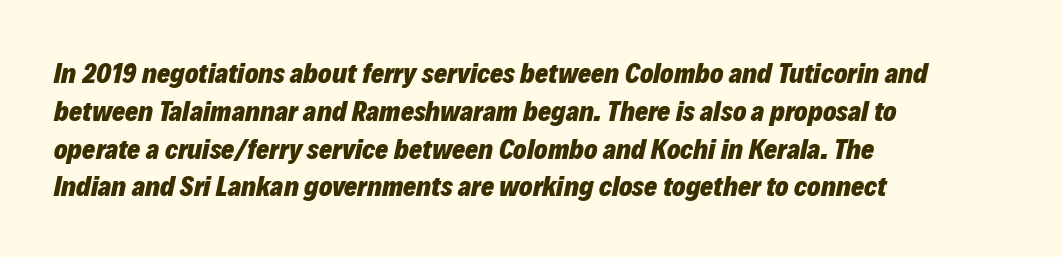
Q: Is the text bold? A: Yes.
Q: Is the text italic (slanted)? A: Yes, it leans right by about 12 degrees.
Q: Is the text underlined? A: No.
Q: How is the paragraph aligned? A: Left-aligned.
Q: Is the spacing between letters normal or unusually wide? A: Normal.
Q: Is the spacing between lines tight, normal or loose? A: Normal.
Q: Width (condensed, normal, or wide)? A: Normal.
Q: Stroke contrast? A: Low.
Q: x-height? A: Medium.
Q: Monospaced? A: No.
